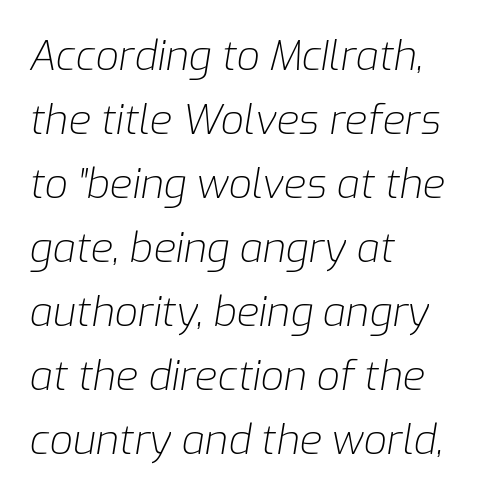
{"italic": "yes", "lean": "right", "slant_degrees": 9, "bold": "no", "weight": "light", "width": "normal", "stroke_contrast": "low", "x_height": "medium", "monospaced": "no", "underline": "no", "align": "left", "line_spacing": "normal", "line_spacing_ratio": 1.56, "letter_spacing": "normal", "letter_spacing_em": 0.0, "glyph_px": 41}
